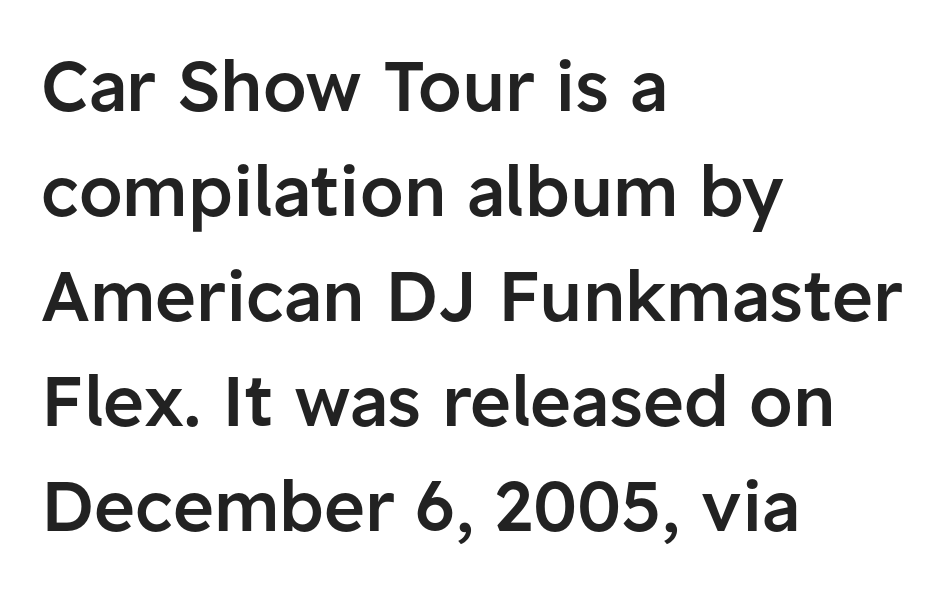
The rendering anchors every line to the left-hand side. Vertical strokes here are truly vertical. Nobody touched the tracking dial on this one. Does the type have serifs? No, each stem ends abruptly.
